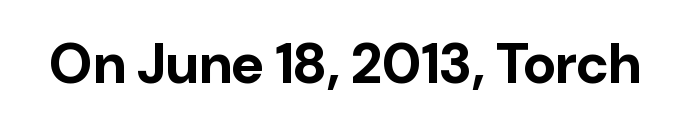
Q: Is the text bold? A: Yes.
Q: Is the text italic (slanted)? A: No, it is upright.
Q: Is the typeface a serif or a sans-serif typeface? A: Sans-serif.
Q: Is the text underlined? A: No.
Q: Is the spacing between letters normal or unusually wide? A: Normal.
Q: Width (condensed, normal, or wide)? A: Normal.
Q: Stroke contrast? A: Low.
Q: x-height? A: Medium.
Q: Monospaced? A: No.
